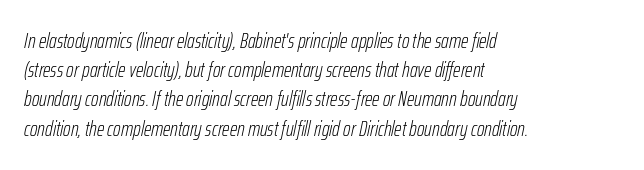
Q: Is the text bold? A: No.
Q: Is the text italic (slanted)? A: Yes, it leans right by about 12 degrees.
Q: Is the text underlined? A: No.
Q: How is the paragraph aligned? A: Left-aligned.
Q: Is the spacing between letters normal or unusually wide? A: Normal.
Q: Is the spacing between lines tight, normal or loose? A: Normal.
